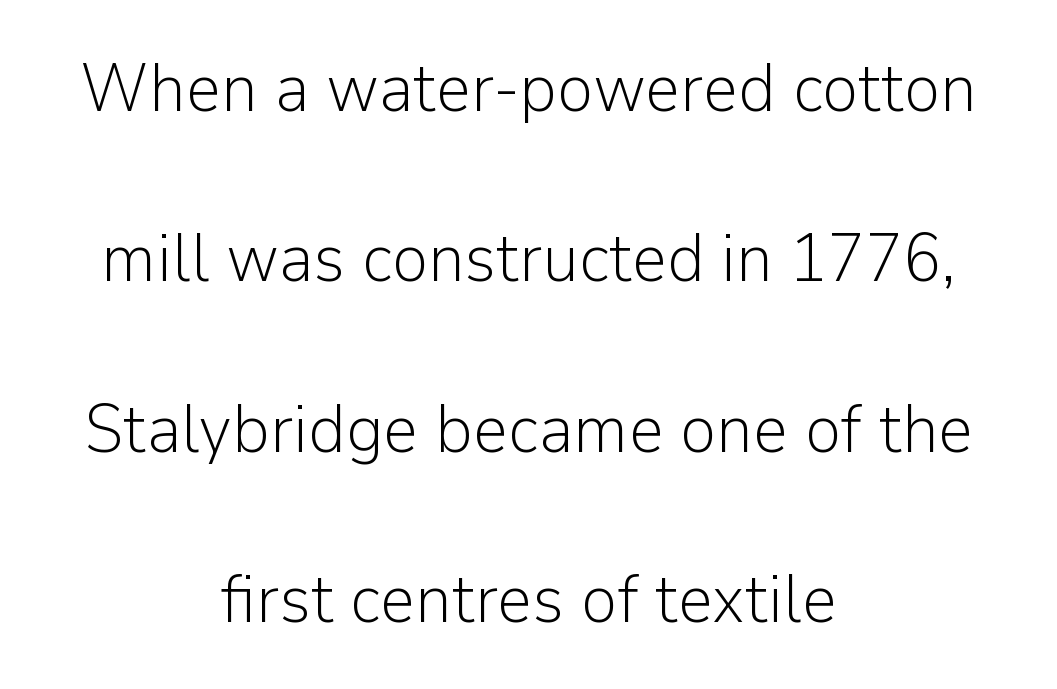
The image shows 69 px light sans-serif type, upright; set centered, loose line spacing (2.47x), normal letter spacing, not underlined; low stroke contrast and a medium x-height.
